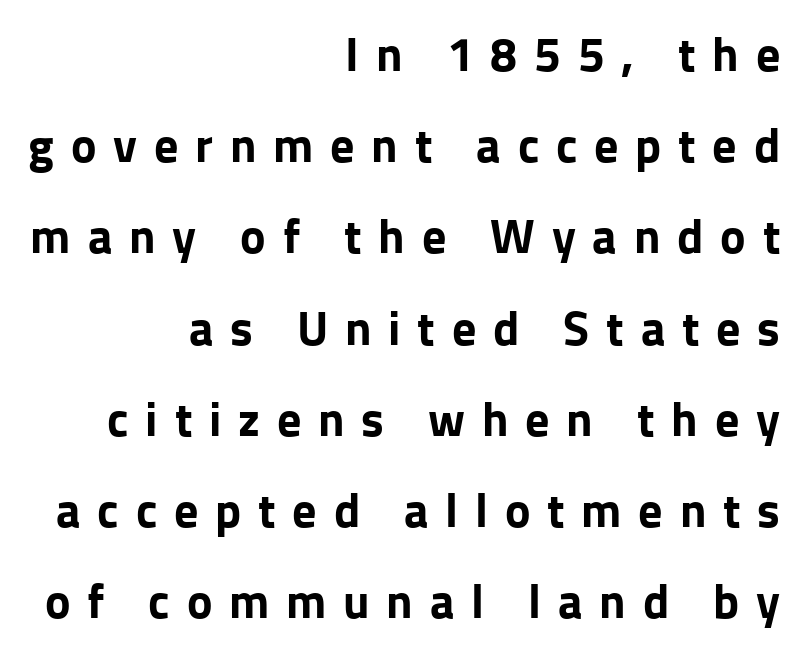
The image shows 48 px bold sans-serif type, upright; set right-aligned, loose line spacing (1.9x), unusually wide letter spacing (+0.35 em), not underlined; low stroke contrast and a medium x-height.
